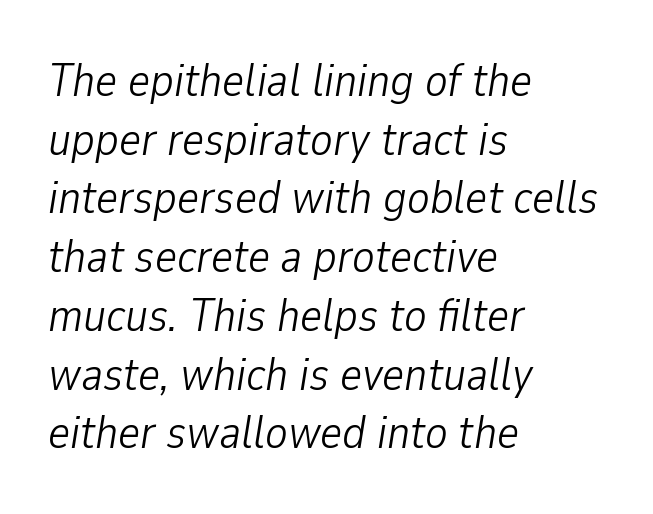
Q: Is the text bold? A: No.
Q: Is the text italic (slanted)? A: Yes, it leans right by about 9 degrees.
Q: Is the text underlined? A: No.
Q: How is the paragraph aligned? A: Left-aligned.
Q: Is the spacing between letters normal or unusually wide? A: Normal.
Q: Is the spacing between lines tight, normal or loose? A: Normal.
Q: Width (condensed, normal, or wide)? A: Condensed.
Q: Stroke contrast? A: Low.
Q: x-height? A: Medium.
Q: Monospaced? A: No.
